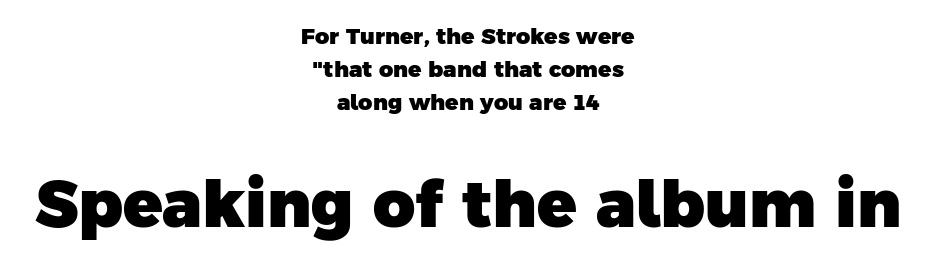
The image shows 65 px heavy sans-serif type; set centered, normal line spacing (1.5x), normal letter spacing, not underlined; the second (bottom) block is 2.95x larger; low stroke contrast and a medium x-height.
